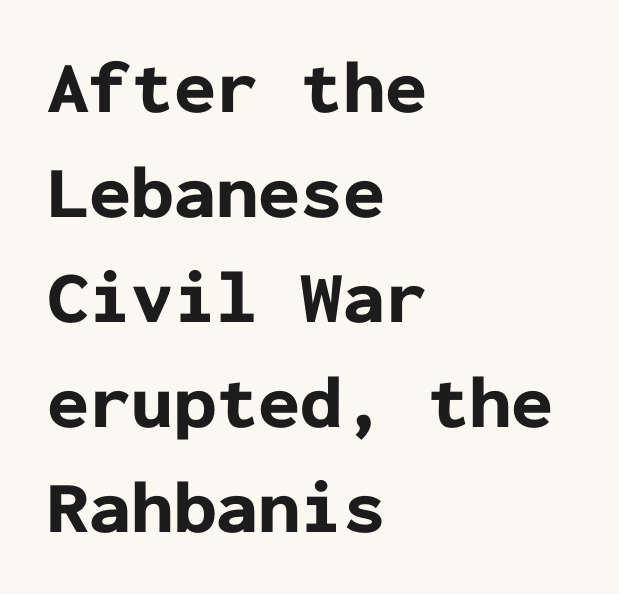
The image shows 75 px bold sans-serif type, upright, monospaced; set left-aligned, normal line spacing (1.4x), normal letter spacing, not underlined; low stroke contrast and a medium x-height.
